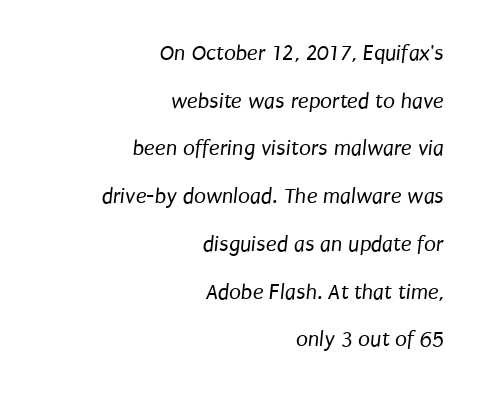
The image shows 22 px text type; set right-aligned, loose line spacing (2.17x), normal letter spacing, not underlined.
